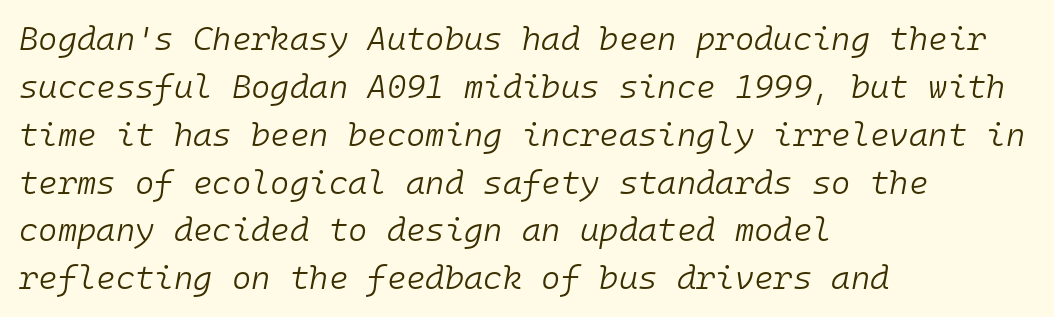
Q: Is the text bold? A: No.
Q: Is the text italic (slanted)? A: Yes, it leans right by about 10 degrees.
Q: Is the text underlined? A: No.
Q: How is the paragraph aligned? A: Left-aligned.
Q: Is the spacing between letters normal or unusually wide? A: Normal.
Q: Is the spacing between lines tight, normal or loose? A: Normal.
Q: Width (condensed, normal, or wide)? A: Normal.
Q: Stroke contrast? A: Low.
Q: x-height? A: Medium.
Q: Monospaced? A: Yes.
